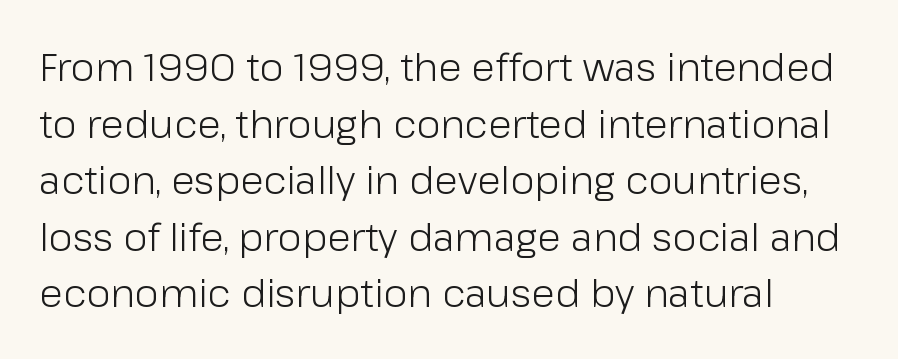
Q: Is the text bold? A: No.
Q: Is the text italic (slanted)? A: No, it is upright.
Q: Is the typeface a serif or a sans-serif typeface? A: Sans-serif.
Q: Is the text underlined? A: No.
Q: How is the paragraph aligned? A: Left-aligned.
Q: Is the spacing between letters normal or unusually wide? A: Normal.
Q: Is the spacing between lines tight, normal or loose? A: Normal.
Q: Width (condensed, normal, or wide)? A: Normal.
Q: Stroke contrast? A: Low.
Q: x-height? A: Medium.
Q: Monospaced? A: No.
